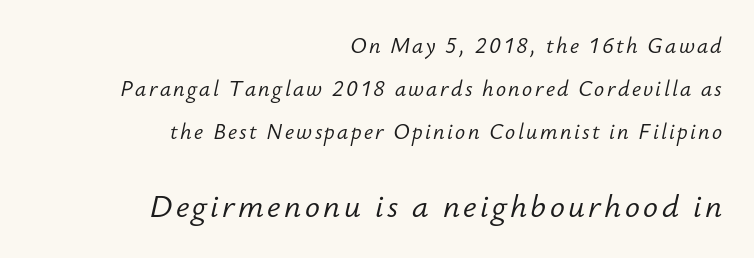
Q: Is the text bold? A: No.
Q: Is the text italic (slanted)? A: Yes, it leans right by about 12 degrees.
Q: Is the text underlined? A: No.
Q: How is the paragraph aligned? A: Right-aligned.
Q: Is the spacing between lines tight, normal or loose? A: Loose.
Q: Which block of text is set in a larger size, the first (top) or the second (bottom)? A: The second (bottom) one.
Q: Width (condensed, normal, or wide)? A: Normal.
Q: Stroke contrast? A: Low.
Q: x-height? A: Small.
Q: Monospaced? A: No.
